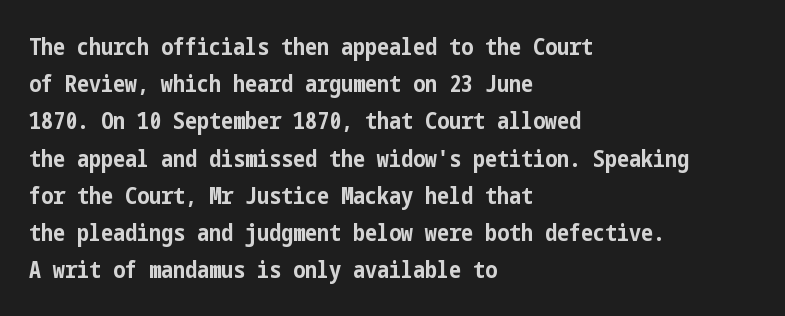
Q: Is the text bold? A: Yes.
Q: Is the text italic (slanted)? A: No, it is upright.
Q: Is the text underlined? A: No.
Q: How is the paragraph aligned? A: Left-aligned.
Q: Is the spacing between letters normal or unusually wide? A: Normal.
Q: Is the spacing between lines tight, normal or loose? A: Normal.
